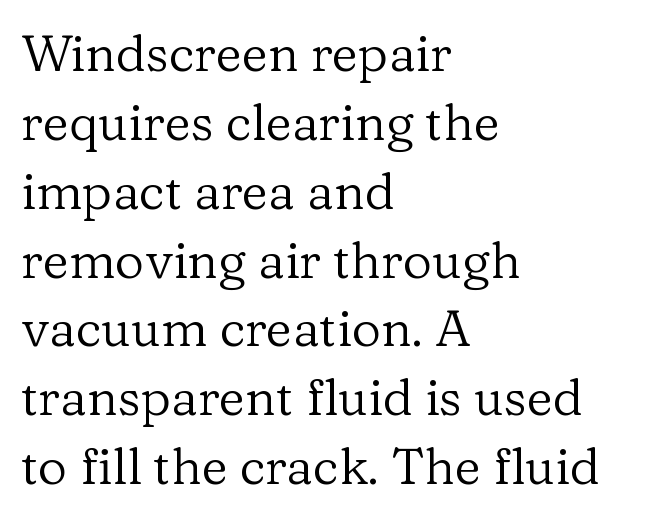
The image shows 51 px regular-weight serif type, upright; set left-aligned, normal line spacing (1.35x), normal letter spacing, not underlined; low stroke contrast and a medium x-height.
